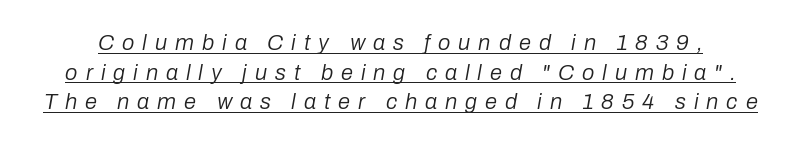
{"italic": "yes", "lean": "right", "slant_degrees": 10, "bold": "no", "underline": "yes", "line_spacing": "normal", "line_spacing_ratio": 1.35, "letter_spacing": "wide", "letter_spacing_em": 0.36, "glyph_px": 22}
